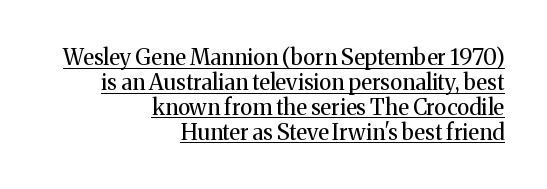
Q: Is the text bold? A: No.
Q: Is the text italic (slanted)? A: No, it is upright.
Q: Is the text underlined? A: Yes.
Q: How is the paragraph aligned? A: Right-aligned.
Q: Is the spacing between letters normal or unusually wide? A: Normal.
Q: Is the spacing between lines tight, normal or loose? A: Tight.
